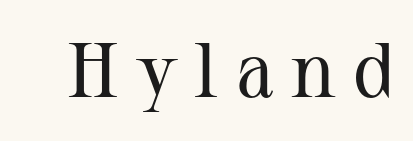
The image shows 77 px regular-weight serif type, upright; set unusually wide letter spacing (+0.22 em), not underlined; medium stroke contrast and a medium x-height.
